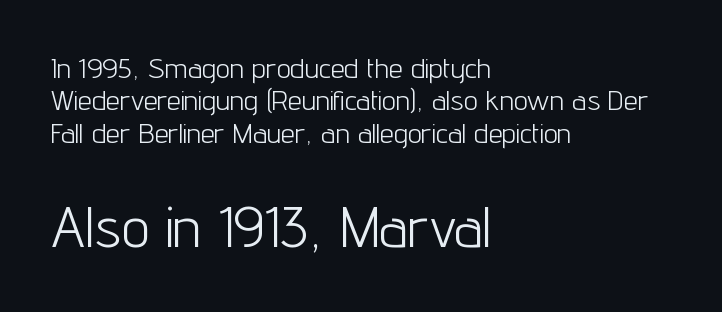
The image shows 56 px light, condensed sans-serif type, upright; set left-aligned, line spacing 1.16x, normal letter spacing, not underlined; the second (bottom) block is 2.0x larger; low stroke contrast and a medium x-height.
